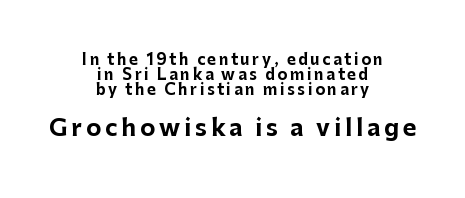
Short and long lines alike share a common midpoint. Which of the two is more prominent by size? The second, at the bottom. Horizontal bands of white between lines are thin slivers. Lines of text with bare space underneath. Heavy-handed strokes throughout: this text is bold.
